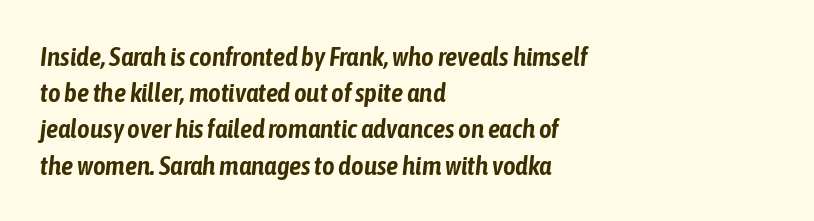
{"italic": "yes", "lean": "right", "slant_degrees": 6, "underline": "no", "align": "left", "line_spacing": "normal", "line_spacing_ratio": 1.34, "letter_spacing": "normal", "letter_spacing_em": 0.0, "glyph_px": 27}
